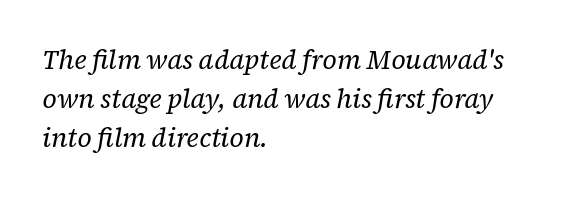
The passage shown is not underscored anywhere. Looking at the ascenders, they clearly lean. Heft: none added — not bold. One-word summary of the alignment: left.
